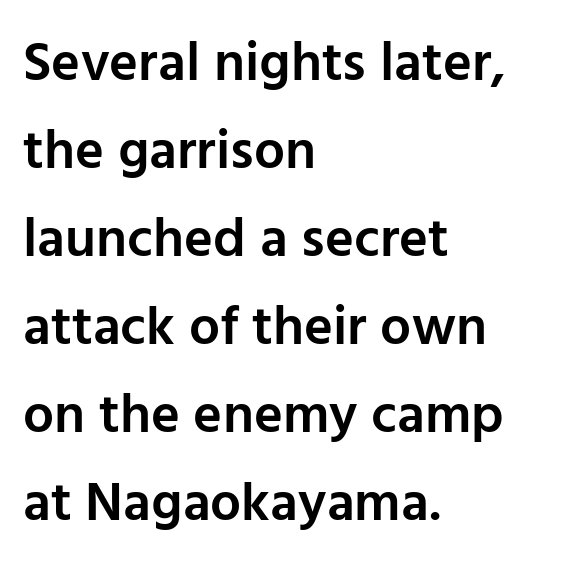
Tall strokes in this sample are plumb rather than angled. Left-aligned paragraph, ragged on the right. Descenders hang freely into open space. The characters display no serif detailing; their extremities are plain. Character widths vary here, with narrow letters taking less room than wide ones. A bit beefed up — I'd call it semibold rather than bold.
